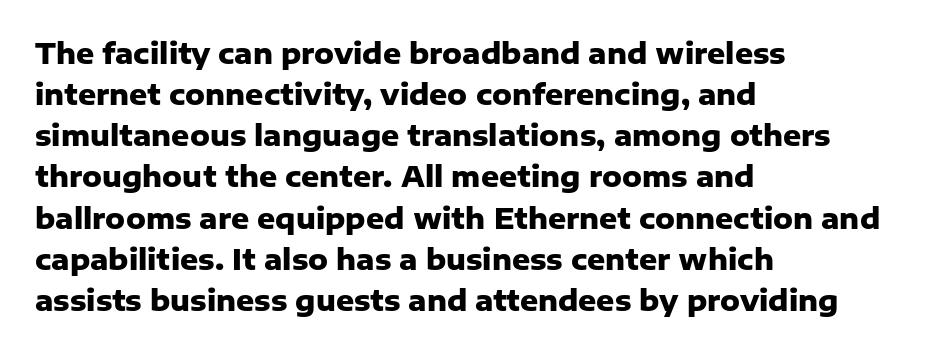
Each glyph is drawn with heavy, bold strokes. Any mark beneath the type? The region is blank. No extra tracking has been applied to these lines. Type style note: lacks serifs.
